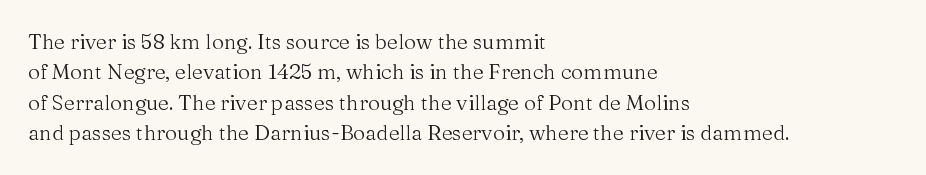
{"italic": "no", "bold": "no", "underline": "no", "align": "left", "line_spacing": "normal", "line_spacing_ratio": 1.45, "letter_spacing": "normal", "letter_spacing_em": 0.0, "glyph_px": 21}
